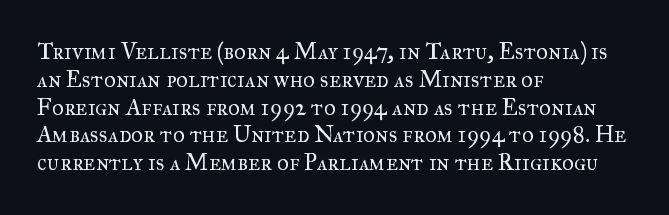
{"italic": "no", "bold": "no", "underline": "no", "align": "left", "line_spacing_ratio": 1.21, "letter_spacing": "normal", "letter_spacing_em": 0.0, "glyph_px": 23}
